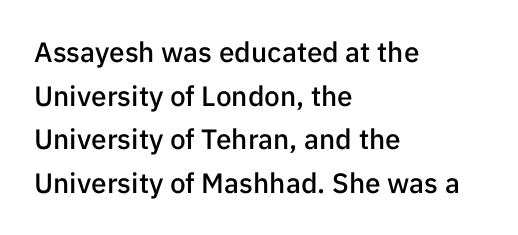
The image shows 28 px semibold sans-serif type, upright; set left-aligned, normal line spacing (1.56x), normal letter spacing, not underlined; low stroke contrast and a medium x-height.
